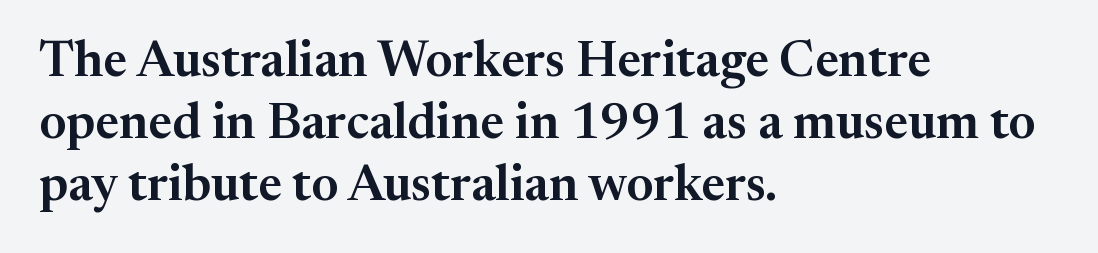
Do the characters align in a grid? No, the font is proportional. Letters rest on an invisible, unmarked baseline. Horizontally, the lines are justified to the leading edge only. A typesetter would label this face a serif. Nothing unusual about the tracking: characters are spaced as the font intends. Every stem runs plumb, perpendicular to the baseline.
